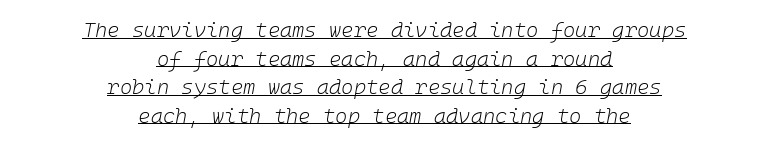
The image shows 21 px text type, italic (leaning right); set centered, normal line spacing (1.36x), normal letter spacing, underlined.
